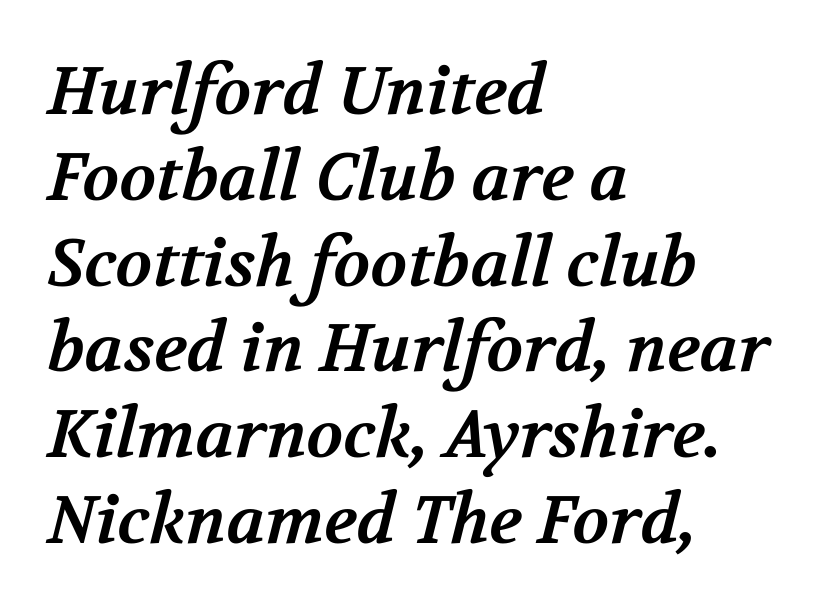
Q: Is the text bold? A: Yes.
Q: Is the typeface a serif or a sans-serif typeface? A: Serif.
Q: Is the text underlined? A: No.
Q: How is the paragraph aligned? A: Left-aligned.
Q: Is the spacing between letters normal or unusually wide? A: Normal.
Q: Is the spacing between lines tight, normal or loose? A: Normal.
Q: Width (condensed, normal, or wide)? A: Normal.
Q: Stroke contrast? A: Medium.
Q: x-height? A: Medium.
Q: Monospaced? A: No.
